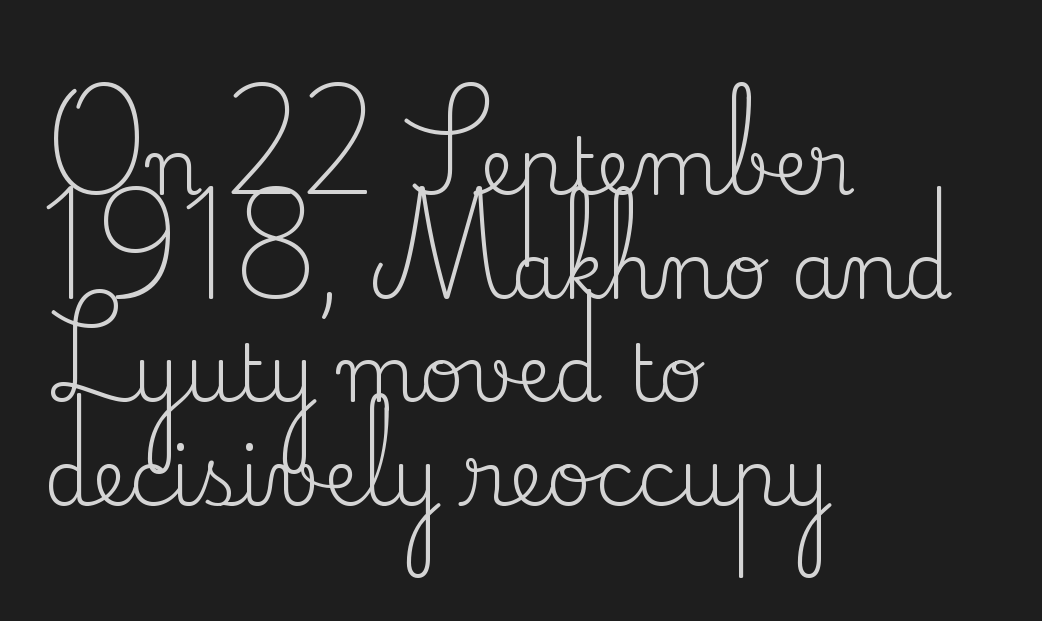
Q: Is the text bold? A: No.
Q: Is the text italic (slanted)? A: No, it is upright.
Q: Is the typeface a serif or a sans-serif typeface? A: Serif.
Q: Is the text underlined? A: No.
Q: How is the paragraph aligned? A: Left-aligned.
Q: Is the spacing between letters normal or unusually wide? A: Normal.
Q: Is the spacing between lines tight, normal or loose? A: Normal.
Q: Width (condensed, normal, or wide)? A: Normal.
Q: Stroke contrast? A: Medium.
Q: x-height? A: Small.
Q: Monospaced? A: No.
